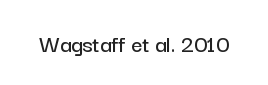
If you drew a line through each stem, it would be perfectly vertical. Characters follow at the spacing the type designer built in. The words here are not underlined.
